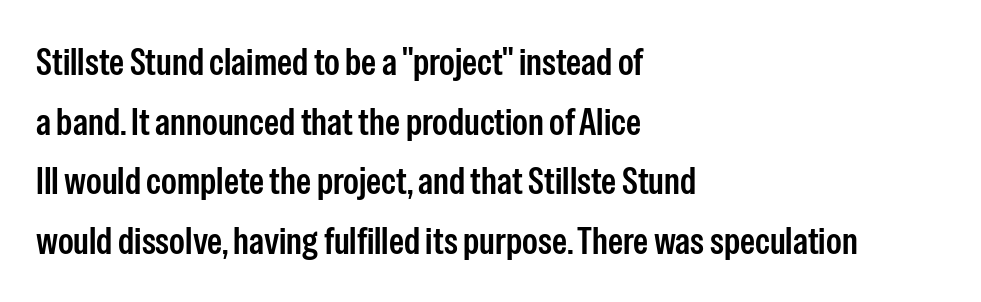
{"serif": "no", "italic": "no", "width": "condensed", "stroke_contrast": "low", "x_height": "medium", "monospaced": "no", "underline": "no", "align": "left", "line_spacing": "normal", "line_spacing_ratio": 1.57, "letter_spacing": "normal", "letter_spacing_em": 0.0, "glyph_px": 38}
